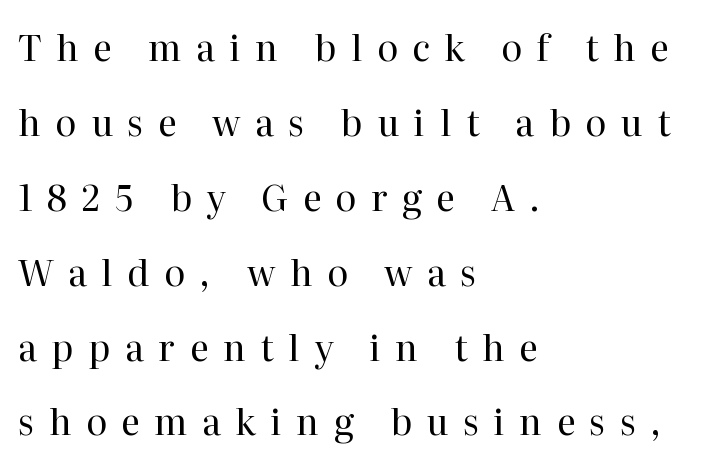
The image shows 36 px regular-weight serif type, upright; set left-aligned, loose line spacing (2.08x), unusually wide letter spacing (+0.4 em), not underlined; high stroke contrast and a medium x-height.
